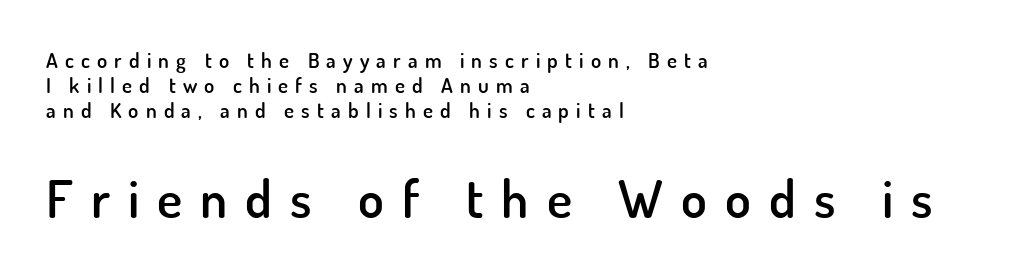
{"serif": "no", "italic": "no", "bold": "semi", "weight": "semibold", "width": "normal", "stroke_contrast": "low", "x_height": "small", "monospaced": "no", "underline": "no", "align": "left", "line_spacing_ratio": 1.19, "letter_spacing": "wide", "letter_spacing_em": 0.34, "larger_block": "second", "size_ratio": 2.52, "glyph_px": 53}
